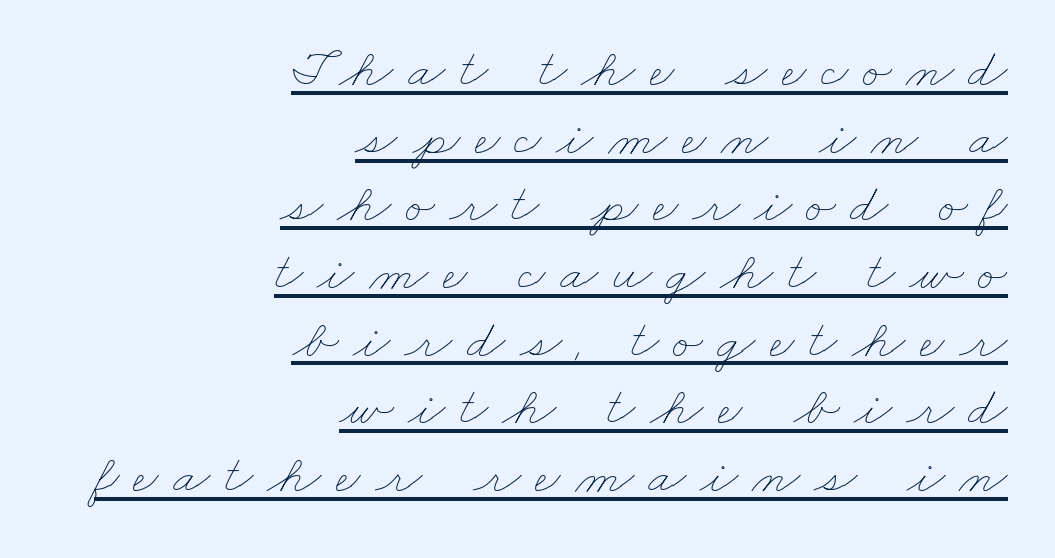
The rendering inserts visible extra space after every character. The sample's only ornament is a line tracing under the words. The passage shown is typed in a proportional face where columns would drift. This reads as an unemphasized weight, regular at the heaviest. Each line ends at the same right margin while the left side varies.
